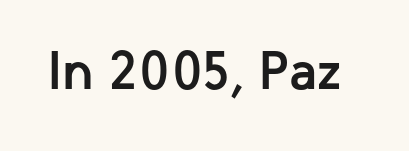
Q: Is the text bold? A: Yes.
Q: Is the text italic (slanted)? A: No, it is upright.
Q: Is the typeface a serif or a sans-serif typeface? A: Sans-serif.
Q: Is the text underlined? A: No.
Q: Is the spacing between letters normal or unusually wide? A: Normal.
Q: Width (condensed, normal, or wide)? A: Normal.
Q: Stroke contrast? A: Low.
Q: x-height? A: Medium.
Q: Monospaced? A: No.
